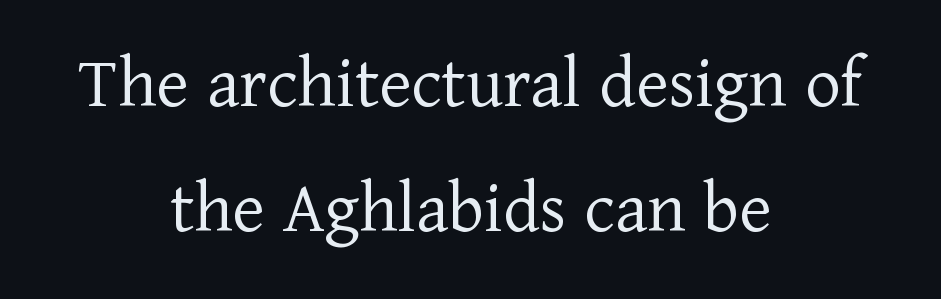
The image shows 76 px light serif type, upright; set centered, normal line spacing (1.65x), normal letter spacing, not underlined; low stroke contrast and a medium x-height.
